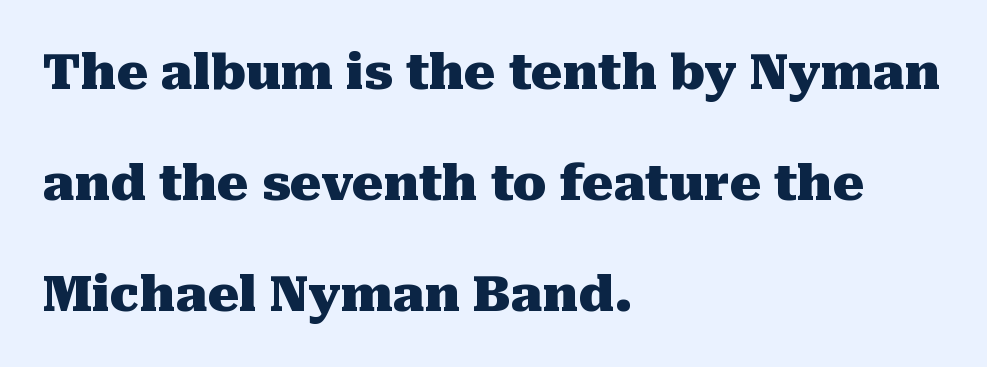
Q: Is the text bold? A: Yes.
Q: Is the text italic (slanted)? A: No, it is upright.
Q: Is the typeface a serif or a sans-serif typeface? A: Serif.
Q: Is the text underlined? A: No.
Q: How is the paragraph aligned? A: Left-aligned.
Q: Is the spacing between letters normal or unusually wide? A: Normal.
Q: Is the spacing between lines tight, normal or loose? A: Loose.
Q: Width (condensed, normal, or wide)? A: Normal.
Q: Stroke contrast? A: Medium.
Q: x-height? A: Medium.
Q: Monospaced? A: No.
